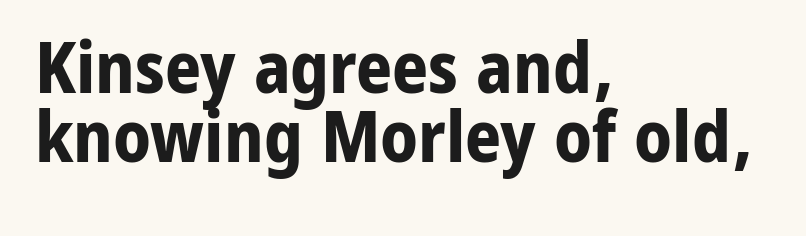
{"serif": "no", "italic": "no", "bold": "yes", "weight": "bold", "width": "normal", "stroke_contrast": "low", "x_height": "medium", "monospaced": "no", "underline": "no", "align": "left", "line_spacing": "tight", "line_spacing_ratio": 0.97, "letter_spacing": "normal", "letter_spacing_em": 0.0, "glyph_px": 71}
